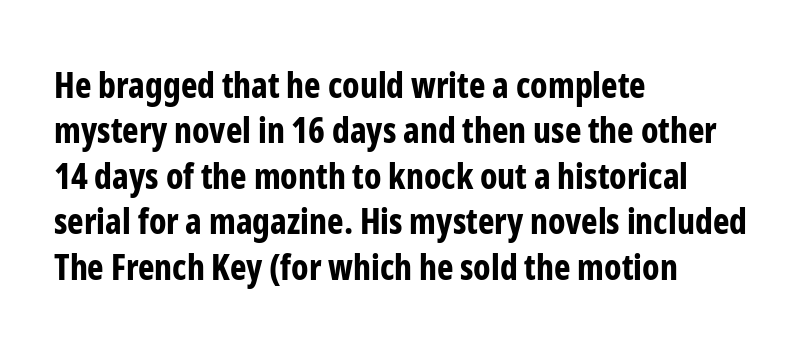
Weight check: bold — yes, fully. Observe the absence of serifs on each vertical stroke in this sample. Does the lettering tilt? It doesn't — this is upright. Here the designer chose a conventional face with non-uniform glyph widths. The strip under each line holds only bare page.
